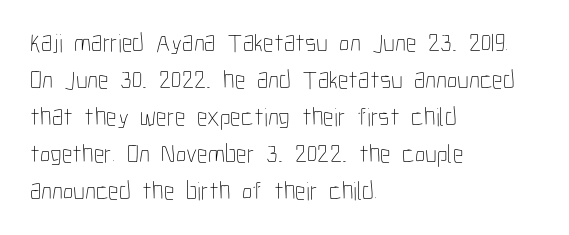
Q: Is the text bold? A: No.
Q: Is the text italic (slanted)? A: No, it is upright.
Q: Is the text underlined? A: No.
Q: How is the paragraph aligned? A: Left-aligned.
Q: Is the spacing between letters normal or unusually wide? A: Normal.
Q: Is the spacing between lines tight, normal or loose? A: Normal.
